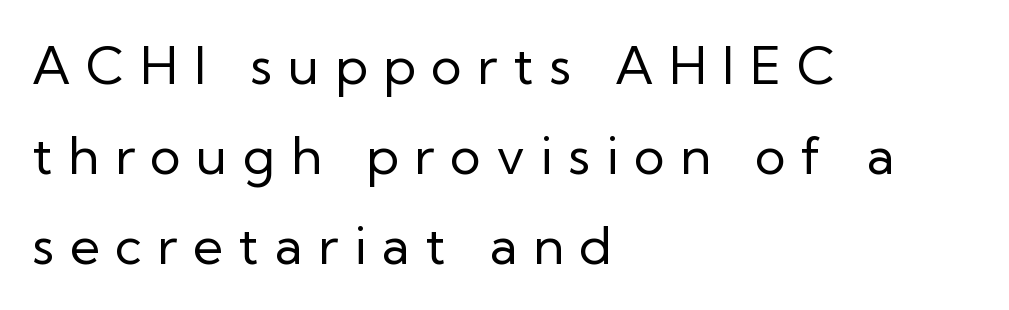
Characters remain perfectly vertical along every line. These lines are composed in type without serifs. Spacing verdict: proportional, widths tailored to each character. Characters follow at a spacing far wider than the type designer built in.
